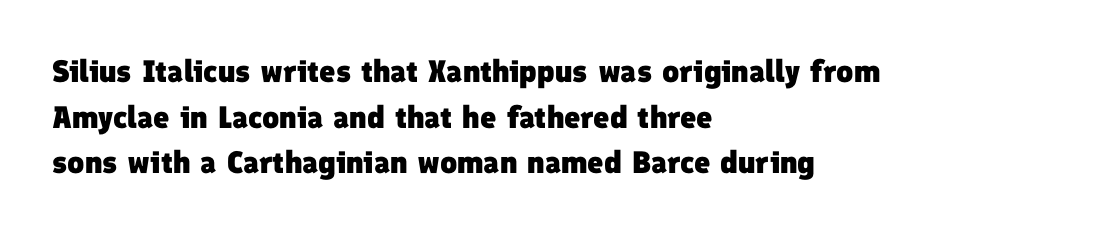
{"serif": "no", "bold": "yes", "weight": "heavy", "width": "normal", "stroke_contrast": "low", "x_height": "medium", "monospaced": "no", "underline": "no", "align": "left", "line_spacing": "normal", "line_spacing_ratio": 1.47, "letter_spacing": "normal", "letter_spacing_em": 0.0, "glyph_px": 31}
